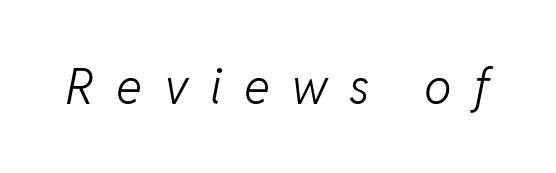
Counters stay open thanks to moderate or lighter strokes. Honestly, the letter spacing is so wide it's the main thing you notice. Just letters on the line, the space beneath them empty. Italic? Definitely — the glyphs are oblique.
